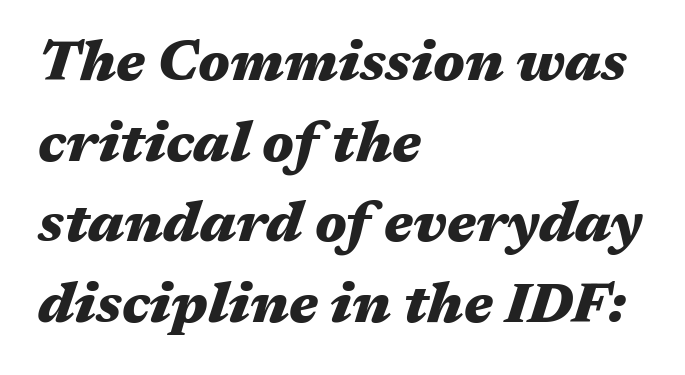
The image shows 56 px heavy, wide type, italic (leaning right); set left-aligned, normal line spacing (1.44x), normal letter spacing, not underlined; medium stroke contrast and a medium x-height.
